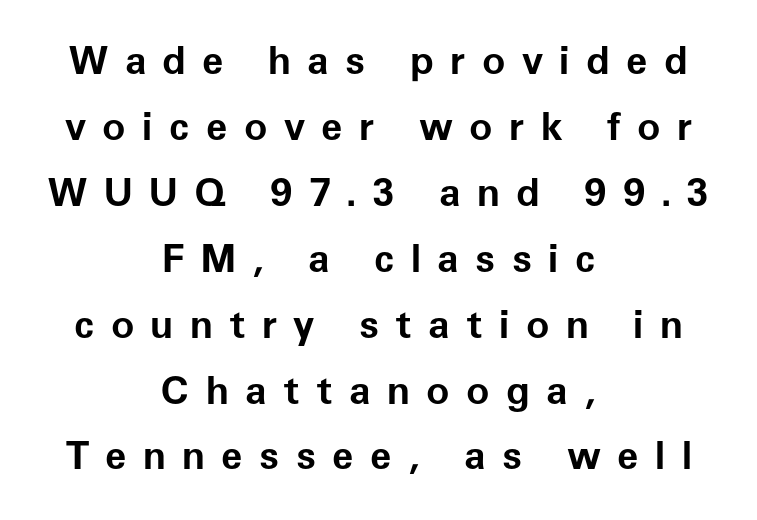
{"serif": "no", "italic": "no", "bold": "yes", "weight": "bold", "width": "normal", "stroke_contrast": "low", "x_height": "medium", "monospaced": "no", "underline": "no", "align": "center", "line_spacing": "normal", "line_spacing_ratio": 1.69, "letter_spacing": "wide", "letter_spacing_em": 0.42, "glyph_px": 39}
